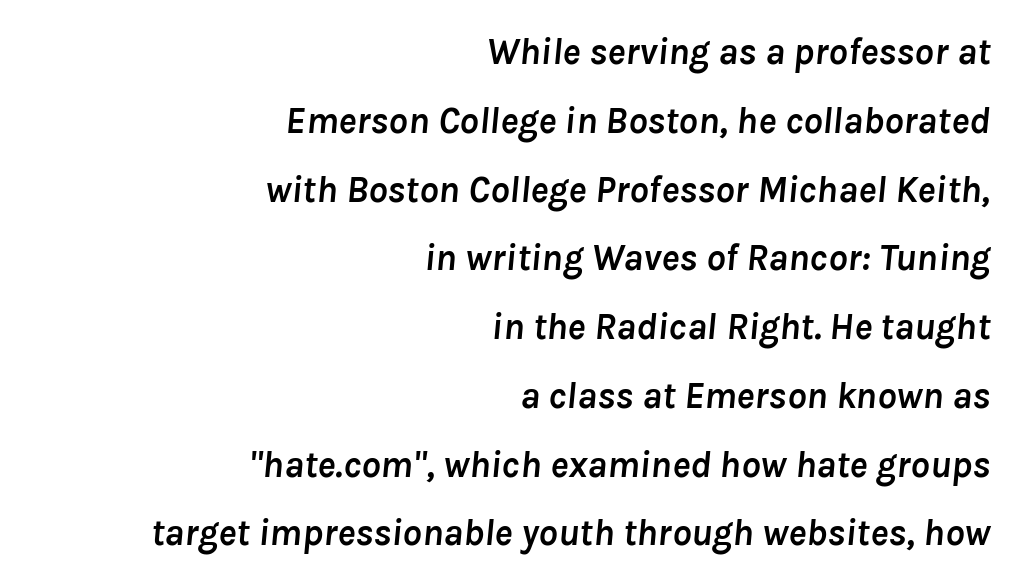
Just letters on the line, the space beneath them empty. The letters sit at their default tracking, neither squeezed nor spread. The face used here is proportionally spaced, like ordinary book or web type. These lines were composed using italics. Does the weight exceed regular? Yes, all the way to bold. A flush-right, rag-left setting is used for this passage.
